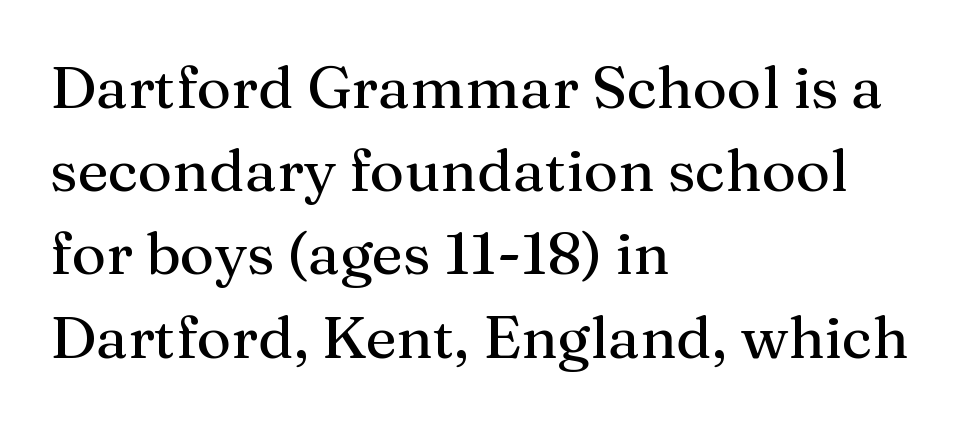
{"serif": "yes", "italic": "no", "width": "normal", "stroke_contrast": "medium", "x_height": "medium", "monospaced": "no", "underline": "no", "align": "left", "line_spacing": "normal", "line_spacing_ratio": 1.41, "letter_spacing": "normal", "letter_spacing_em": 0.0, "glyph_px": 59}
